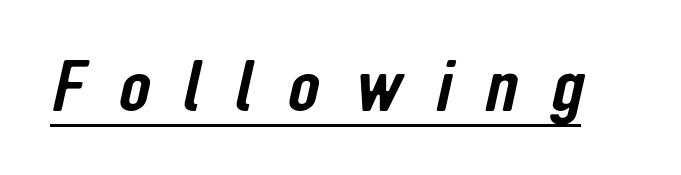
{"serif": "no", "width": "condensed", "stroke_contrast": "low", "x_height": "medium", "monospaced": "no", "underline": "yes", "letter_spacing": "wide", "letter_spacing_em": 0.45, "glyph_px": 74}
